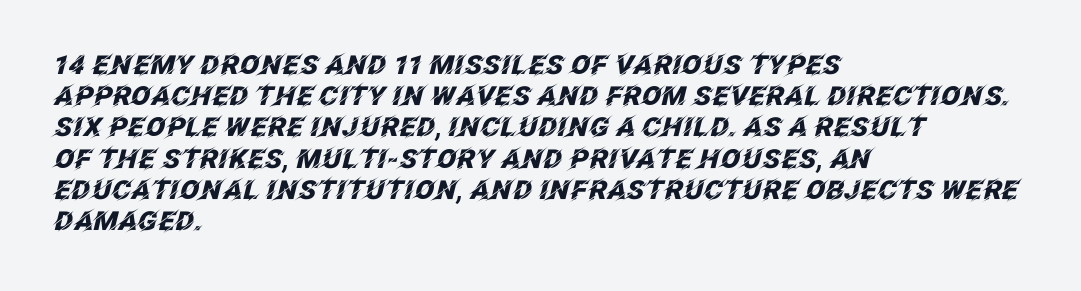
The image shows 26 px bold type, italic (leaning right); set left-aligned, line spacing 1.2x, normal letter spacing, not underlined.
